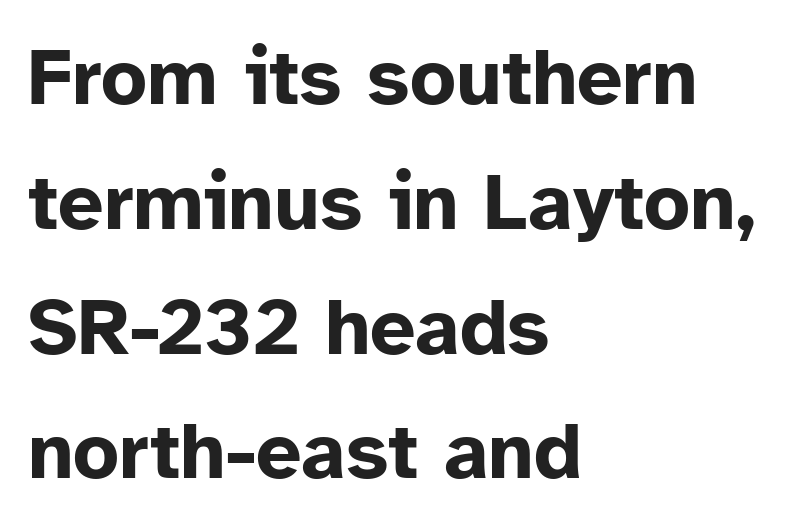
The image shows 80 px bold sans-serif type, upright; set left-aligned, normal line spacing (1.56x), normal letter spacing, not underlined; low stroke contrast and a medium x-height.
